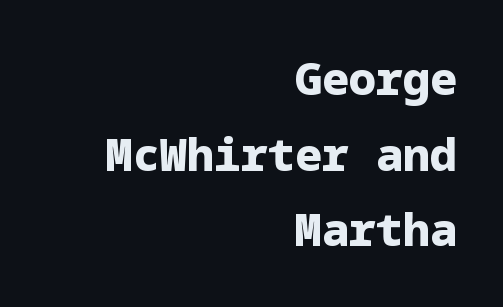
The rendering anchors every line to the right-hand side. A roman cut, with each character standing at attention. The typesetting leans heavy: a genuine bold. Regarding leading, the lines here are spaced in the standard way. Serifs: no, the terminals of the letterforms are clean.
